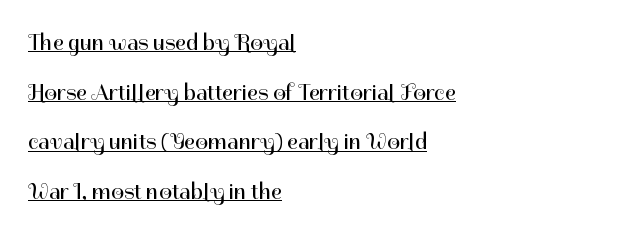
The image shows 23 px text type, upright; set left-aligned, loose line spacing (2.16x), normal letter spacing, underlined.
